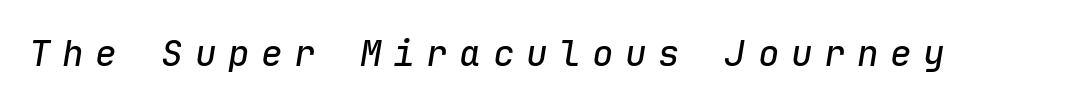
{"italic": "yes", "lean": "right", "slant_degrees": 9, "width": "normal", "stroke_contrast": "low", "x_height": "medium", "monospaced": "yes", "underline": "no", "letter_spacing": "wide", "letter_spacing_em": 0.32, "glyph_px": 36}
